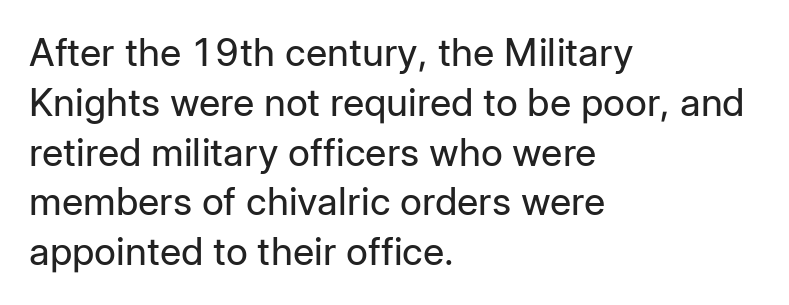
Q: Is the text bold? A: No.
Q: Is the text italic (slanted)? A: No, it is upright.
Q: Is the typeface a serif or a sans-serif typeface? A: Sans-serif.
Q: Is the text underlined? A: No.
Q: How is the paragraph aligned? A: Left-aligned.
Q: Is the spacing between letters normal or unusually wide? A: Normal.
Q: Is the spacing between lines tight, normal or loose? A: Normal.
Q: Width (condensed, normal, or wide)? A: Normal.
Q: Stroke contrast? A: Low.
Q: x-height? A: Medium.
Q: Monospaced? A: No.
